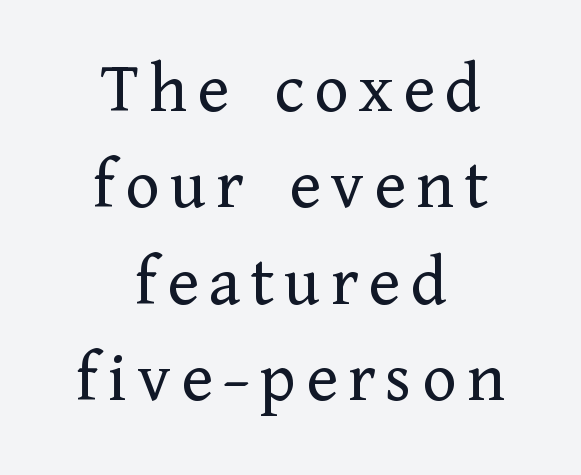
Q: Is the text bold? A: No.
Q: Is the text italic (slanted)? A: No, it is upright.
Q: Is the typeface a serif or a sans-serif typeface? A: Serif.
Q: Is the text underlined? A: No.
Q: How is the paragraph aligned? A: Centered.
Q: Is the spacing between lines tight, normal or loose? A: Normal.
Q: Width (condensed, normal, or wide)? A: Normal.
Q: Stroke contrast? A: Low.
Q: x-height? A: Medium.
Q: Monospaced? A: No.
